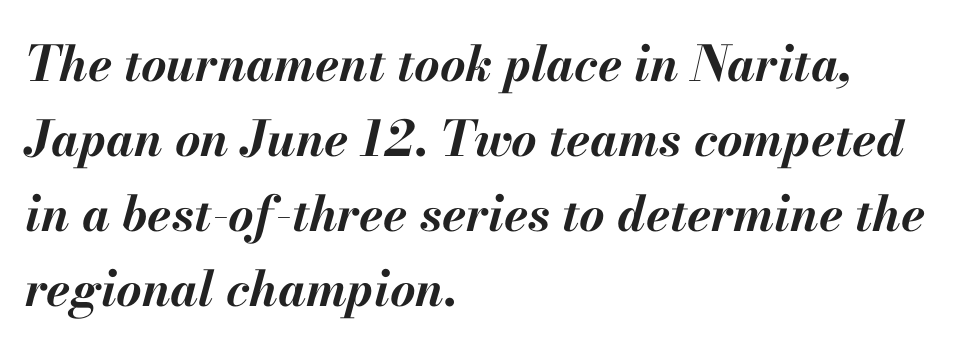
If you drew a ruler down the left edge, every line would touch it. The typesetting leans heavy: a genuine bold. The letters are slanted; this is an italic face. A clean baseline with only descenders dipping below it.
